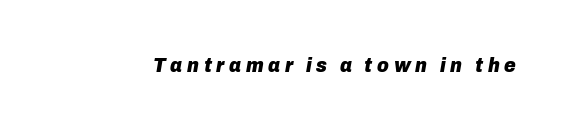
Tall strokes in this sample are angled rather than plumb. Stroke thickness is high; the sample reads as a true bold. Letter spacing: wide. Beneath every word, the page is bare.
